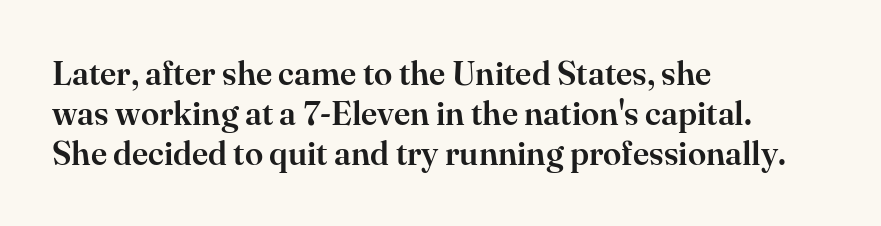
Q: Is the text italic (slanted)? A: No, it is upright.
Q: Is the typeface a serif or a sans-serif typeface? A: Serif.
Q: Is the text underlined? A: No.
Q: How is the paragraph aligned? A: Left-aligned.
Q: Is the spacing between letters normal or unusually wide? A: Normal.
Q: Width (condensed, normal, or wide)? A: Normal.
Q: Stroke contrast? A: High.
Q: x-height? A: Small.
Q: Monospaced? A: No.
